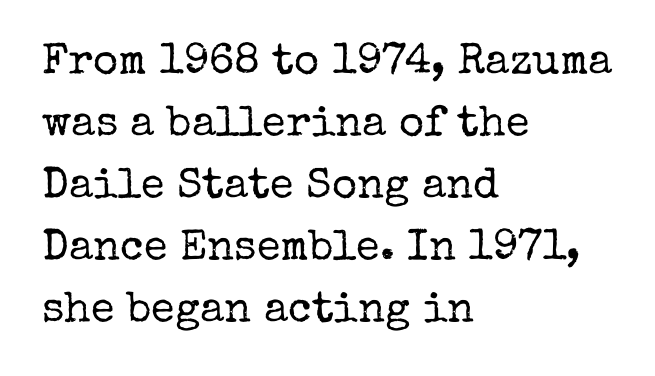
A student would call this left alignment; a typographer would say flush left, rag right. A typesetter would call this proportional, since set widths differ per character. The rendering keeps characters at their native spacing. Each stroke keeps to a modest, everyday thickness or less. Regarding leading, the lines here are spaced in the standard way.
